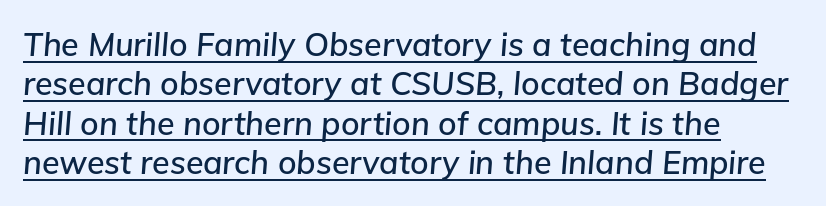
Q: Is the text italic (slanted)? A: Yes, it leans right by about 5 degrees.
Q: Is the text underlined? A: Yes.
Q: How is the paragraph aligned? A: Left-aligned.
Q: Is the spacing between letters normal or unusually wide? A: Normal.
Q: Width (condensed, normal, or wide)? A: Normal.
Q: Stroke contrast? A: Low.
Q: x-height? A: Medium.
Q: Monospaced? A: No.
